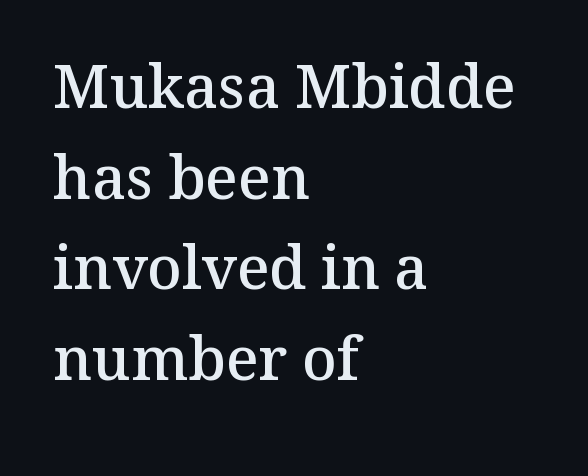
{"serif": "yes", "italic": "no", "bold": "semi", "weight": "semibold", "width": "normal", "stroke_contrast": "medium", "x_height": "medium", "monospaced": "no", "underline": "no", "align": "left", "line_spacing": "normal", "line_spacing_ratio": 1.51, "letter_spacing": "normal", "letter_spacing_em": 0.0, "glyph_px": 60}
